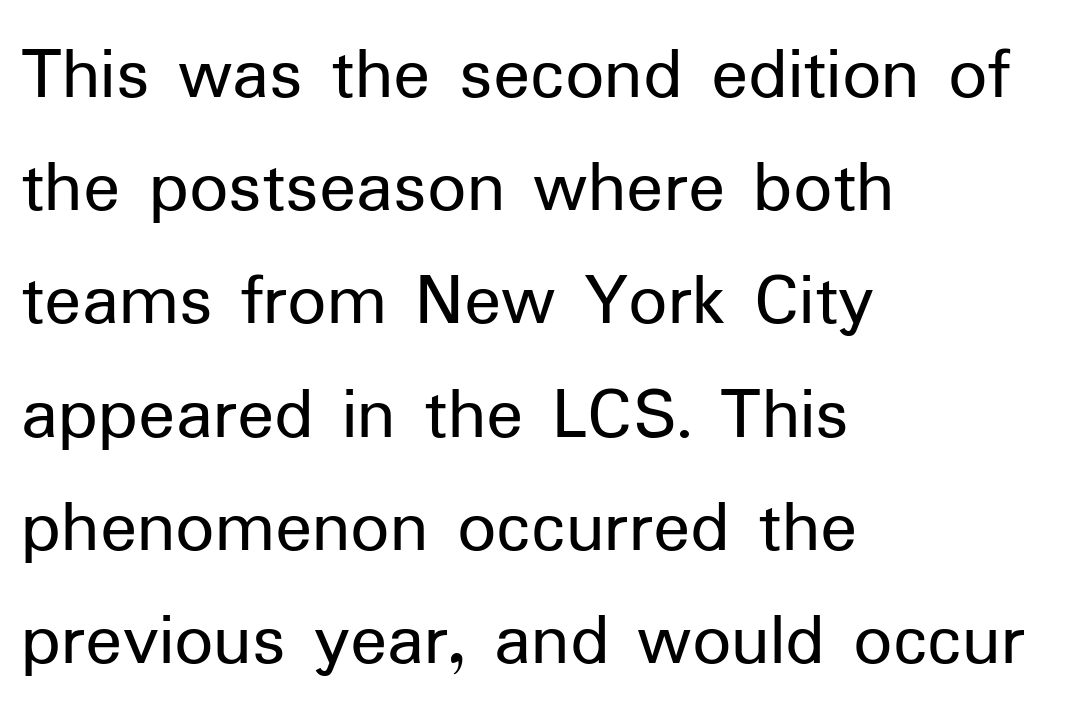
The image shows 77 px regular-weight sans-serif type, upright; set left-aligned, normal line spacing (1.47x), normal letter spacing, not underlined; low stroke contrast and a medium x-height.
